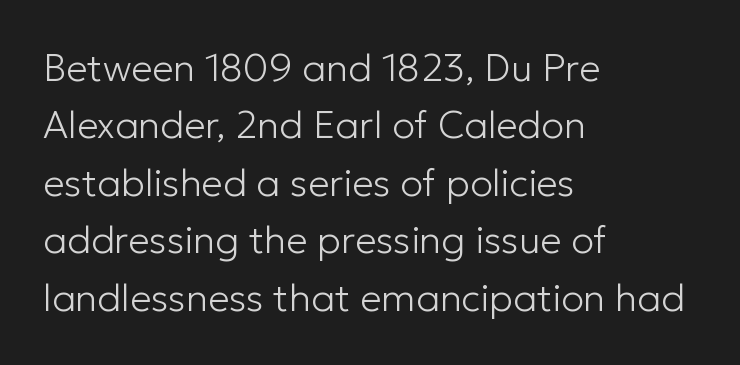
Vertical strokes here are truly vertical. Leading matches the norm, producing a regular column. Look at the bottom of the vertical strokes: they stop flat, with no serifs. The rag falls on the right side of this text block. The specimen omits any rule beneath the text block's lines. Character widths vary here, with narrow letters taking less room than wide ones.
